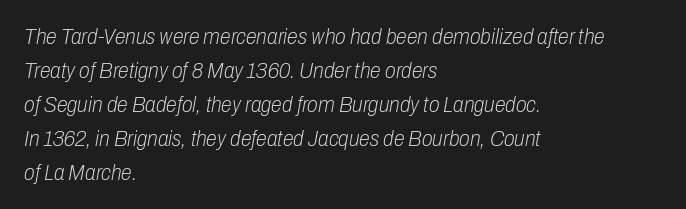
Spacing between characters is what you'd get straight out of the box. The vertical gap from one line to the next is medium. Posture: slanted. Leftover space on each line is placed entirely after the last word. Think standard paragraph weight, or any step lighter than that. The glyphs are unaccompanied by any horizontal stroke below them.
